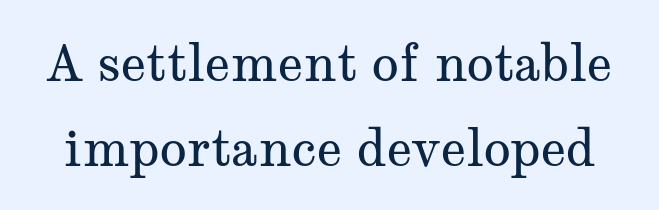
Posture: vertical. These lines are rendered in a variable-pitch font. Vertically, the passage feels balanced, rows spaced as you'd expect. Compared with a typical body face, this is equally light or lighter still. Caption: standard tracking, unaltered. Underlining? Definitely not there.
